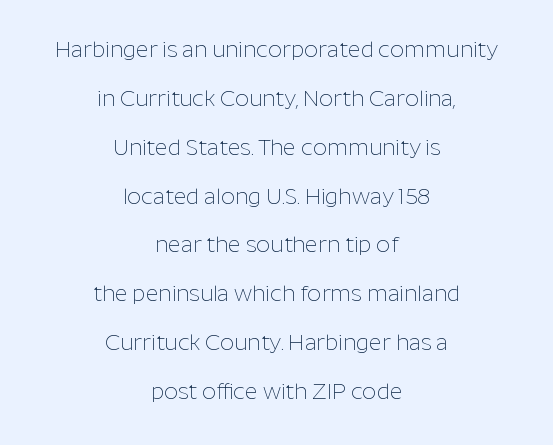
The image shows 22 px text type, upright; set centered, loose line spacing (2.22x), normal letter spacing, not underlined.
